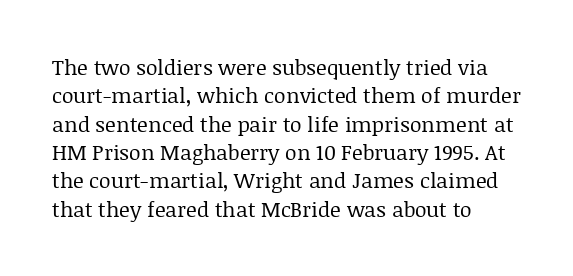
Q: Is the text bold? A: No.
Q: Is the text italic (slanted)? A: No, it is upright.
Q: Is the text underlined? A: No.
Q: How is the paragraph aligned? A: Left-aligned.
Q: Is the spacing between letters normal or unusually wide? A: Normal.
Q: Is the spacing between lines tight, normal or loose? A: Normal.
